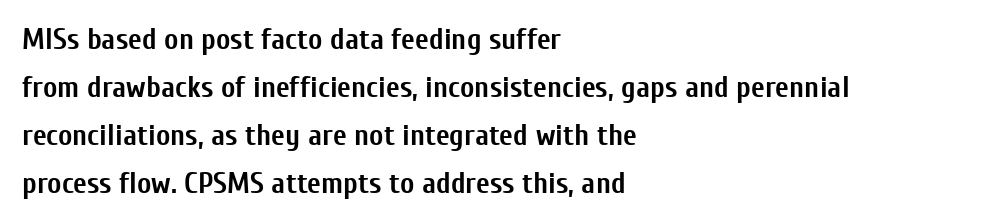
{"serif": "no", "italic": "no", "bold": "yes", "weight": "semibold", "width": "condensed", "stroke_contrast": "low", "x_height": "medium", "monospaced": "no", "underline": "no", "align": "left", "line_spacing": "normal", "line_spacing_ratio": 1.6, "letter_spacing": "normal", "letter_spacing_em": 0.0, "glyph_px": 30}
